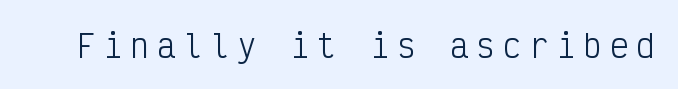
Short note: letters widely spaced. Italic? Not at all — the glyphs are vertical. The face used here is monospaced, like something from a code editor. The typeface has the unassuming heft of standard copy or less. The strip under each line holds only bare page.
